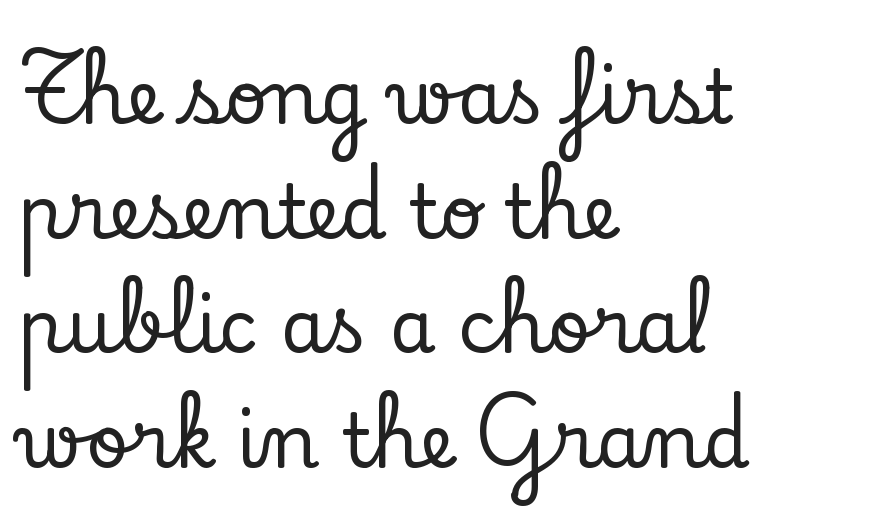
These lines are rendered in a variable-pitch font. What stands out about the letter spacing? Nothing — it is the standard amount. Nobody drew a line under any word here. The text was rendered using a seriffed face with decorative stroke endings.
